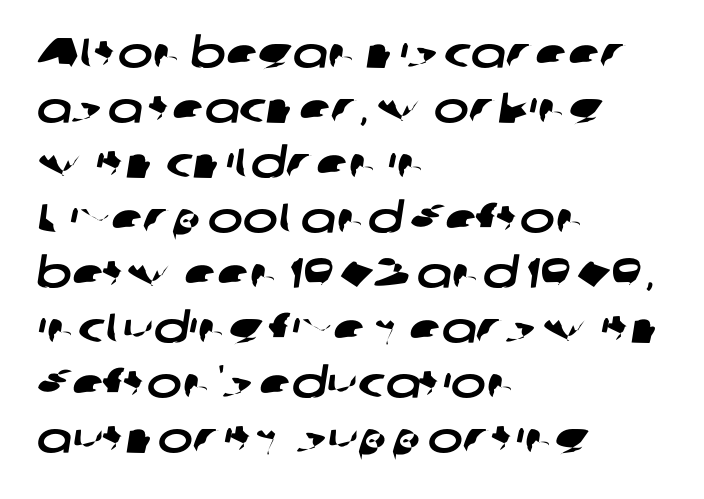
Q: Is the typeface a serif or a sans-serif typeface? A: Sans-serif.
Q: Is the text underlined? A: No.
Q: How is the paragraph aligned? A: Left-aligned.
Q: Is the spacing between letters normal or unusually wide? A: Normal.
Q: Is the spacing between lines tight, normal or loose? A: Normal.
Q: Width (condensed, normal, or wide)? A: Wide.
Q: Stroke contrast? A: Low.
Q: x-height? A: Medium.
Q: Monospaced? A: No.
